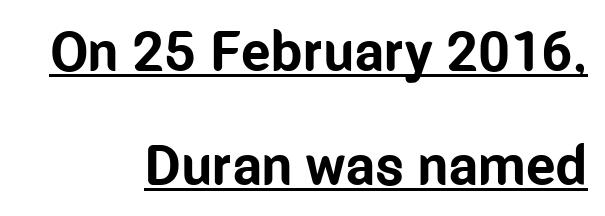
The image shows 56 px bold, condensed sans-serif type, upright; set right-aligned, loose line spacing (2.03x), normal letter spacing, underlined; low stroke contrast and a medium x-height.
